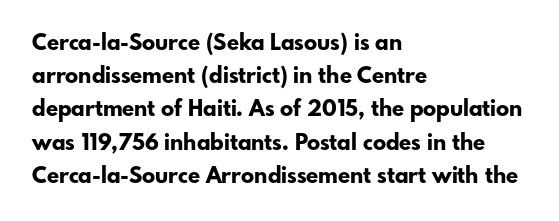
{"italic": "no", "bold": "yes", "underline": "no", "align": "left", "line_spacing": "normal", "line_spacing_ratio": 1.51, "letter_spacing": "normal", "letter_spacing_em": 0.0, "glyph_px": 22}
